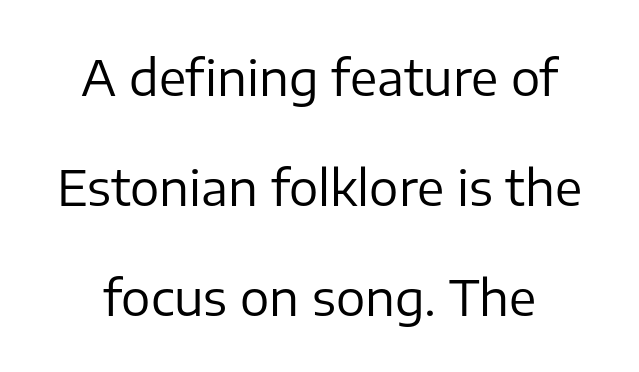
Q: Is the text bold? A: No.
Q: Is the text italic (slanted)? A: No, it is upright.
Q: Is the typeface a serif or a sans-serif typeface? A: Sans-serif.
Q: Is the text underlined? A: No.
Q: Is the spacing between letters normal or unusually wide? A: Normal.
Q: Is the spacing between lines tight, normal or loose? A: Loose.
Q: Width (condensed, normal, or wide)? A: Normal.
Q: Stroke contrast? A: Low.
Q: x-height? A: Medium.
Q: Monospaced? A: No.
